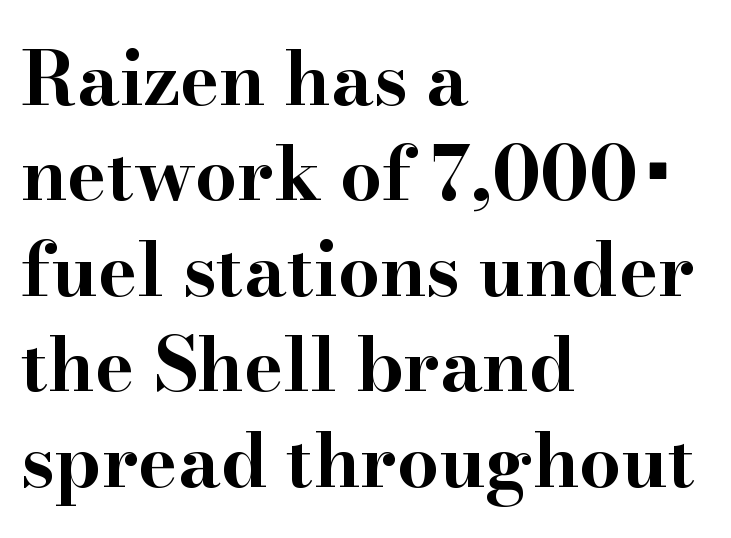
{"serif": "yes", "italic": "no", "bold": "yes", "weight": "bold", "width": "wide", "stroke_contrast": "high", "x_height": "small", "monospaced": "no", "underline": "no", "align": "left", "line_spacing": "normal", "line_spacing_ratio": 1.29, "letter_spacing": "normal", "letter_spacing_em": 0.0, "glyph_px": 74}
